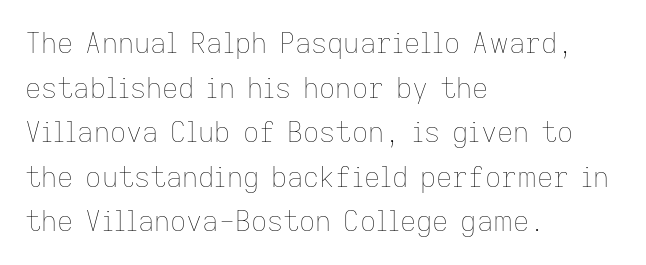
{"italic": "no", "bold": "no", "weight": "thin", "width": "normal", "stroke_contrast": "low", "x_height": "medium", "monospaced": "no", "underline": "no", "align": "left", "line_spacing": "normal", "line_spacing_ratio": 1.59, "letter_spacing": "normal", "letter_spacing_em": 0.0, "glyph_px": 28}
